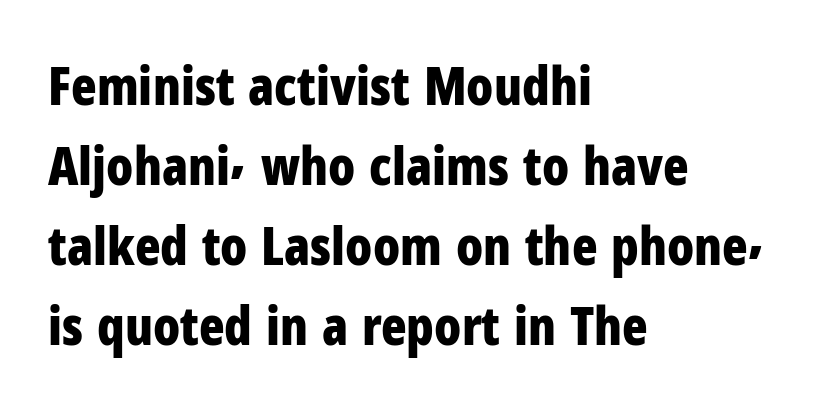
No italicization has been applied; the sample stays upright. This rendering uses left alignment, leaving the right contour irregular. Plain, unruled lines of type. The rendering keeps characters at their native spacing. Type style note: lacks serifs.
